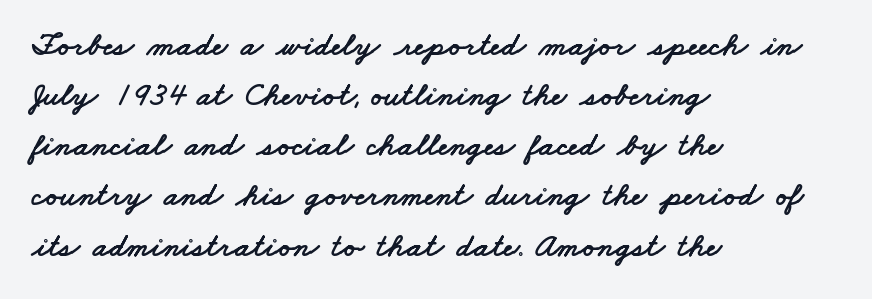
Q: Is the typeface a serif or a sans-serif typeface? A: Sans-serif.
Q: Is the text underlined? A: No.
Q: How is the paragraph aligned? A: Left-aligned.
Q: Is the spacing between letters normal or unusually wide? A: Normal.
Q: Is the spacing between lines tight, normal or loose? A: Normal.
Q: Width (condensed, normal, or wide)? A: Wide.
Q: Stroke contrast? A: Low.
Q: x-height? A: Small.
Q: Monospaced? A: No.
